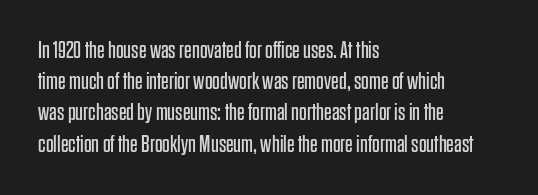
Q: Is the text bold? A: No.
Q: Is the text italic (slanted)? A: No, it is upright.
Q: Is the text underlined? A: No.
Q: How is the paragraph aligned? A: Left-aligned.
Q: Is the spacing between letters normal or unusually wide? A: Normal.
Q: Is the spacing between lines tight, normal or loose? A: Normal.
